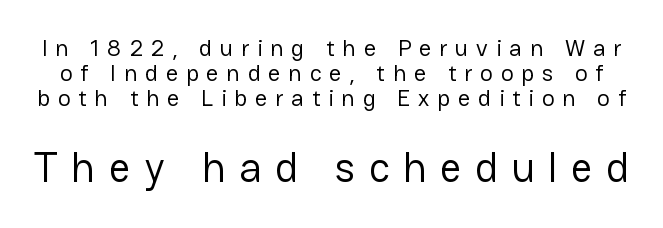
Q: Is the text bold? A: No.
Q: Is the text italic (slanted)? A: No, it is upright.
Q: Is the typeface a serif or a sans-serif typeface? A: Sans-serif.
Q: Is the text underlined? A: No.
Q: Is the spacing between letters normal or unusually wide? A: Unusually wide.
Q: Is the spacing between lines tight, normal or loose? A: Tight.
Q: Which block of text is set in a larger size, the first (top) or the second (bottom)? A: The second (bottom) one.
Q: Width (condensed, normal, or wide)? A: Normal.
Q: Stroke contrast? A: Low.
Q: x-height? A: Medium.
Q: Monospaced? A: No.
